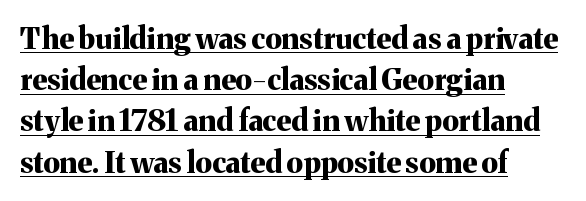
{"serif": "yes", "italic": "no", "bold": "yes", "weight": "bold", "width": "normal", "stroke_contrast": "medium", "x_height": "medium", "monospaced": "no", "underline": "yes", "align": "left", "line_spacing": "normal", "line_spacing_ratio": 1.42, "letter_spacing": "normal", "letter_spacing_em": 0.0, "glyph_px": 29}
